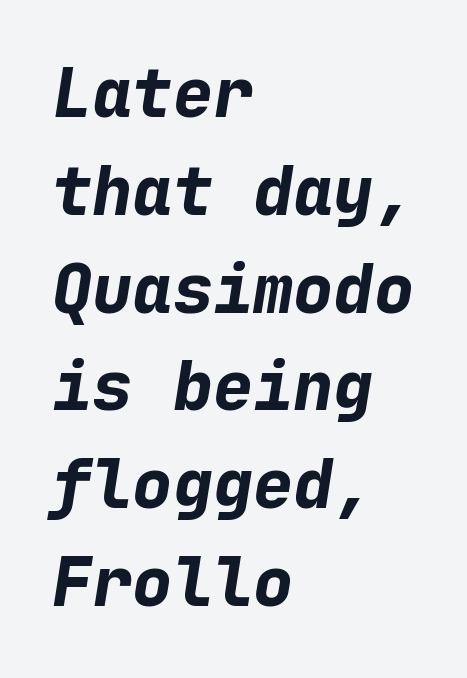
{"italic": "yes", "lean": "right", "slant_degrees": 9, "bold": "yes", "weight": "bold", "width": "normal", "stroke_contrast": "low", "x_height": "medium", "monospaced": "yes", "underline": "no", "align": "left", "line_spacing": "normal", "line_spacing_ratio": 1.46, "letter_spacing": "normal", "letter_spacing_em": 0.0, "glyph_px": 67}
